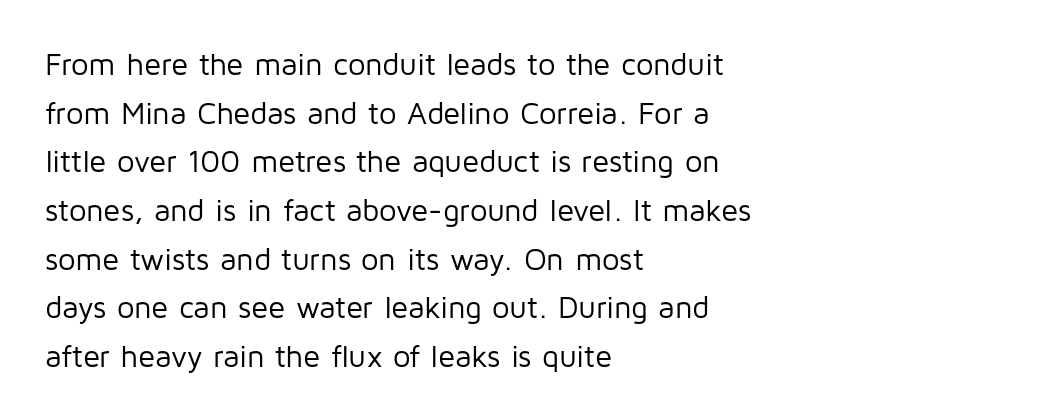
Q: Is the text bold? A: No.
Q: Is the text italic (slanted)? A: No, it is upright.
Q: Is the typeface a serif or a sans-serif typeface? A: Sans-serif.
Q: Is the text underlined? A: No.
Q: How is the paragraph aligned? A: Left-aligned.
Q: Is the spacing between letters normal or unusually wide? A: Normal.
Q: Is the spacing between lines tight, normal or loose? A: Normal.
Q: Width (condensed, normal, or wide)? A: Normal.
Q: Stroke contrast? A: Low.
Q: x-height? A: Medium.
Q: Monospaced? A: No.
